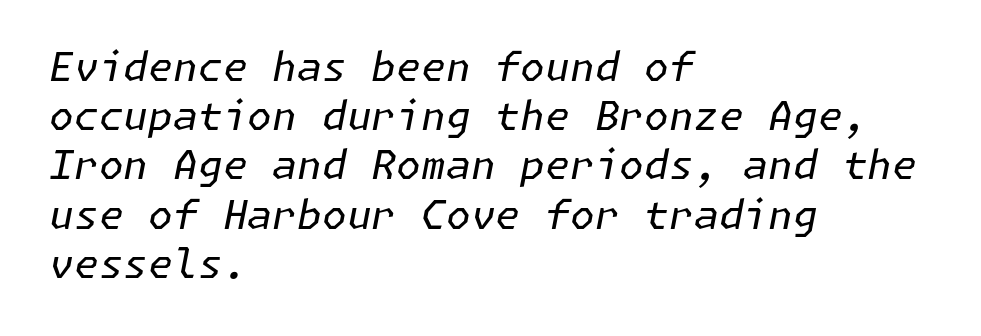
{"italic": "yes", "lean": "right", "slant_degrees": 11, "bold": "no", "weight": "regular", "width": "normal", "stroke_contrast": "low", "x_height": "medium", "underline": "no", "align": "left", "line_spacing_ratio": 1.23, "letter_spacing": "normal", "letter_spacing_em": 0.0, "glyph_px": 40}
